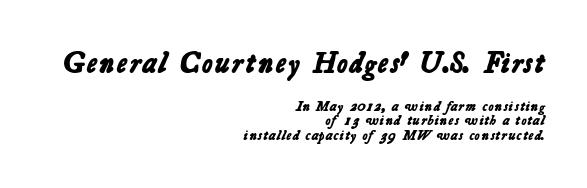
Q: Is the text bold? A: Yes.
Q: Is the typeface a serif or a sans-serif typeface? A: Sans-serif.
Q: Is the text underlined? A: No.
Q: How is the paragraph aligned? A: Right-aligned.
Q: Is the spacing between letters normal or unusually wide? A: Normal.
Q: Is the spacing between lines tight, normal or loose? A: Tight.
Q: Which block of text is set in a larger size, the first (top) or the second (bottom)? A: The first (top) one.
Q: Width (condensed, normal, or wide)? A: Normal.
Q: Stroke contrast? A: Low.
Q: x-height? A: Medium.
Q: Monospaced? A: No.
